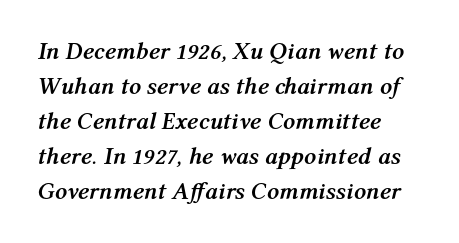
{"italic": "yes", "lean": "right", "slant_degrees": 12, "bold": "yes", "underline": "no", "align": "left", "line_spacing": "normal", "line_spacing_ratio": 1.46, "letter_spacing": "normal", "letter_spacing_em": 0.0, "glyph_px": 24}
